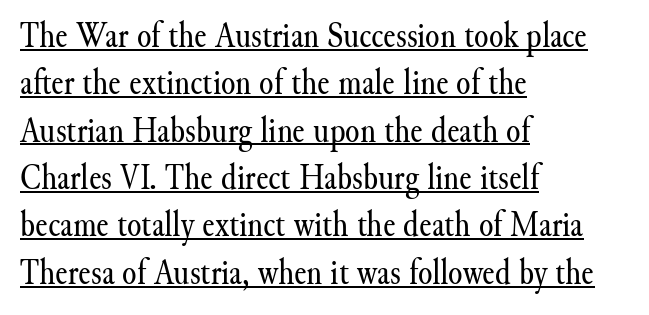
{"serif": "yes", "italic": "no", "bold": "no", "weight": "regular", "width": "normal", "stroke_contrast": "medium", "x_height": "small", "monospaced": "no", "underline": "yes", "align": "left", "line_spacing": "normal", "line_spacing_ratio": 1.28, "letter_spacing": "normal", "letter_spacing_em": 0.0, "glyph_px": 37}
